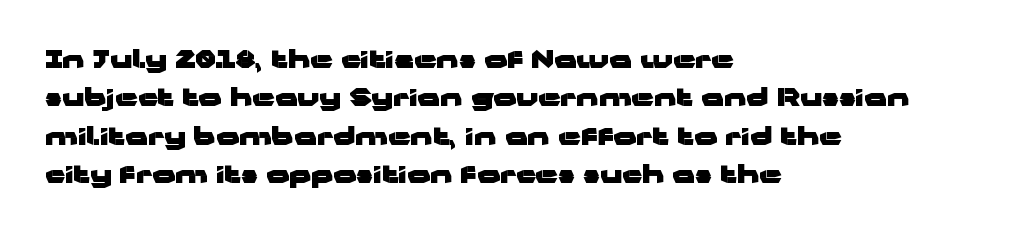
Q: Is the text bold? A: Yes.
Q: Is the text italic (slanted)? A: No, it is upright.
Q: Is the text underlined? A: No.
Q: How is the paragraph aligned? A: Left-aligned.
Q: Is the spacing between letters normal or unusually wide? A: Normal.
Q: Is the spacing between lines tight, normal or loose? A: Normal.
